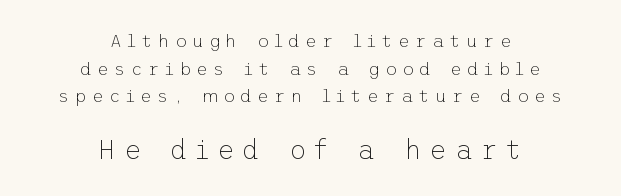
Q: Is the text bold? A: No.
Q: Is the text italic (slanted)? A: No, it is upright.
Q: Is the text underlined? A: No.
Q: How is the paragraph aligned? A: Centered.
Q: Is the spacing between letters normal or unusually wide? A: Unusually wide.
Q: Is the spacing between lines tight, normal or loose? A: Normal.
Q: Which block of text is set in a larger size, the first (top) or the second (bottom)? A: The second (bottom) one.
